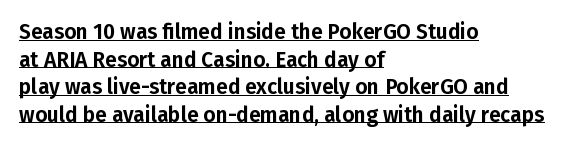
Descenders here cross a horizontal rule under the line. Is there any slant? The stems are plumb. The space between consecutive lines is moderate. Alignment: flush left. A typesetter would call this zero additional tracking.
